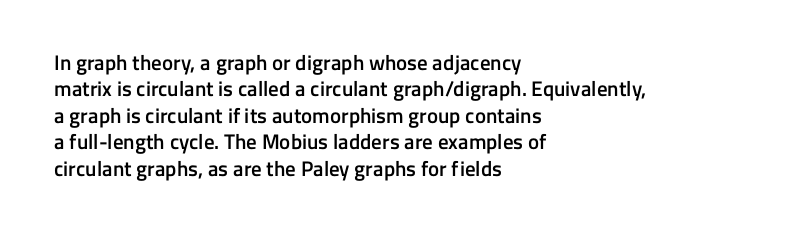
Q: Is the text bold? A: Semi-bold.
Q: Is the text italic (slanted)? A: No, it is upright.
Q: Is the text underlined? A: No.
Q: How is the paragraph aligned? A: Left-aligned.
Q: Is the spacing between letters normal or unusually wide? A: Normal.
Q: Is the spacing between lines tight, normal or loose? A: Normal.
